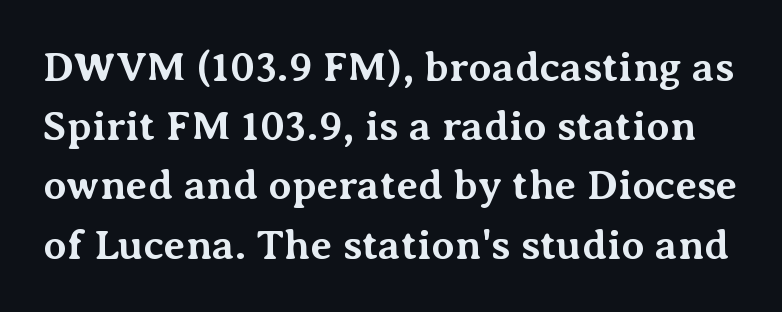
The image shows 42 px bold serif type, upright; set normal line spacing (1.41x), normal letter spacing, not underlined; medium stroke contrast and a medium x-height.
